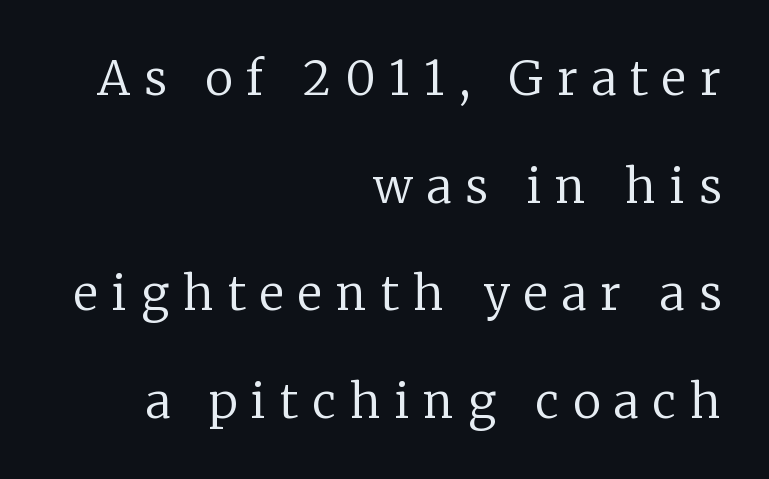
{"serif": "yes", "italic": "no", "bold": "no", "weight": "regular", "width": "normal", "stroke_contrast": "low", "x_height": "medium", "monospaced": "no", "underline": "no", "align": "right", "line_spacing": "loose", "line_spacing_ratio": 2.29, "letter_spacing": "wide", "letter_spacing_em": 0.3, "glyph_px": 47}
